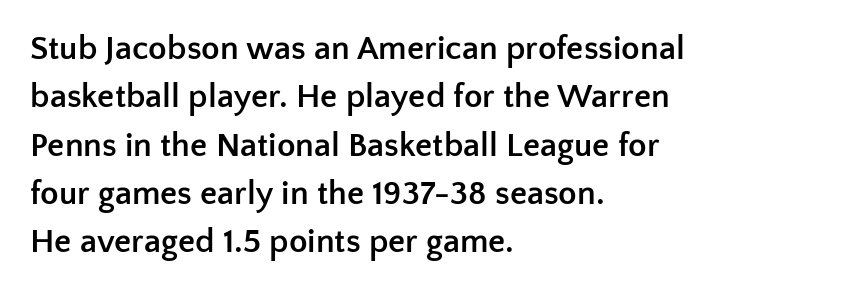
The image shows 34 px semibold sans-serif type, upright; set left-aligned, normal line spacing (1.42x), normal letter spacing, not underlined; low stroke contrast and a medium x-height.
